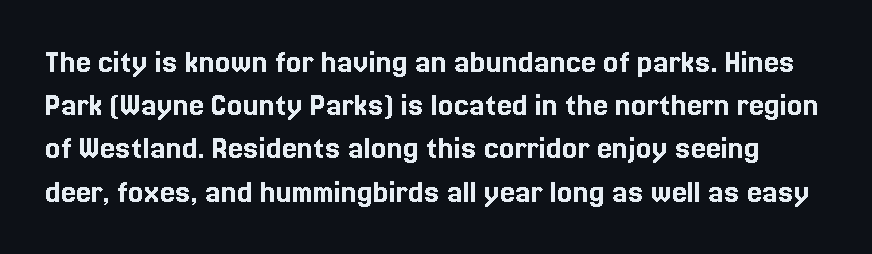
{"italic": "no", "width": "normal", "x_height": "medium", "monospaced": "no", "underline": "no", "line_spacing": "normal", "line_spacing_ratio": 1.27, "letter_spacing": "normal", "letter_spacing_em": 0.0, "glyph_px": 34}
